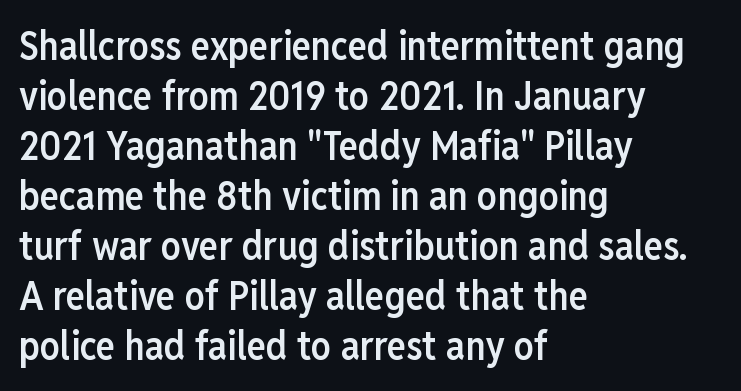
Q: Is the text bold? A: Semi-bold.
Q: Is the text italic (slanted)? A: No, it is upright.
Q: Is the typeface a serif or a sans-serif typeface? A: Sans-serif.
Q: Is the text underlined? A: No.
Q: How is the paragraph aligned? A: Left-aligned.
Q: Is the spacing between letters normal or unusually wide? A: Normal.
Q: Is the spacing between lines tight, normal or loose? A: Normal.
Q: Width (condensed, normal, or wide)? A: Condensed.
Q: Stroke contrast? A: Low.
Q: x-height? A: Medium.
Q: Monospaced? A: No.
